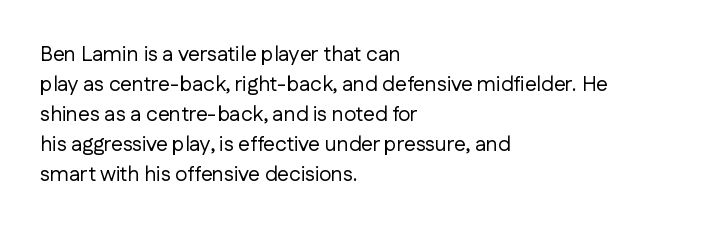
The image shows 21 px text type, upright; set left-aligned, normal line spacing (1.43x), normal letter spacing, not underlined.
